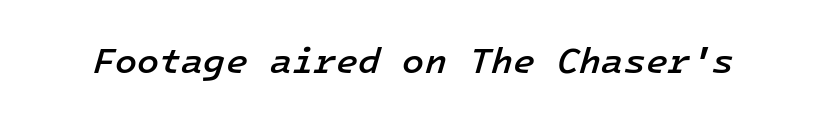
The image shows 36 px semibold type, italic (leaning right), monospaced; set normal letter spacing, not underlined; low stroke contrast and a medium x-height.
